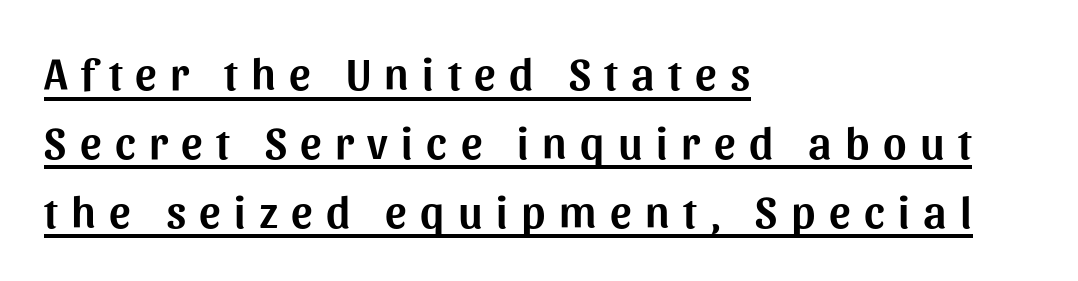
{"serif": "no", "italic": "no", "width": "normal", "stroke_contrast": "medium", "x_height": "medium", "monospaced": "no", "underline": "yes", "align": "left", "line_spacing": "normal", "line_spacing_ratio": 1.53, "letter_spacing": "wide", "letter_spacing_em": 0.3, "glyph_px": 45}
